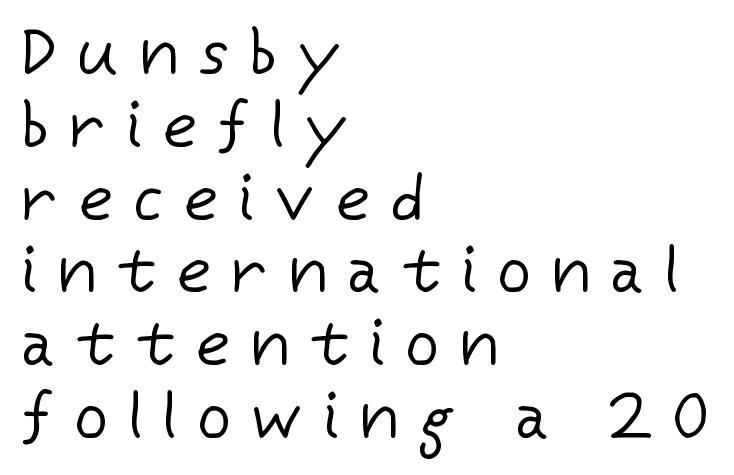
Q: Is the text bold? A: No.
Q: Is the text italic (slanted)? A: No, it is upright.
Q: Is the typeface a serif or a sans-serif typeface? A: Sans-serif.
Q: Is the text underlined? A: No.
Q: How is the paragraph aligned? A: Left-aligned.
Q: Is the spacing between letters normal or unusually wide? A: Unusually wide.
Q: Is the spacing between lines tight, normal or loose? A: Tight.
Q: Width (condensed, normal, or wide)? A: Normal.
Q: Stroke contrast? A: Low.
Q: x-height? A: Medium.
Q: Monospaced? A: No.
